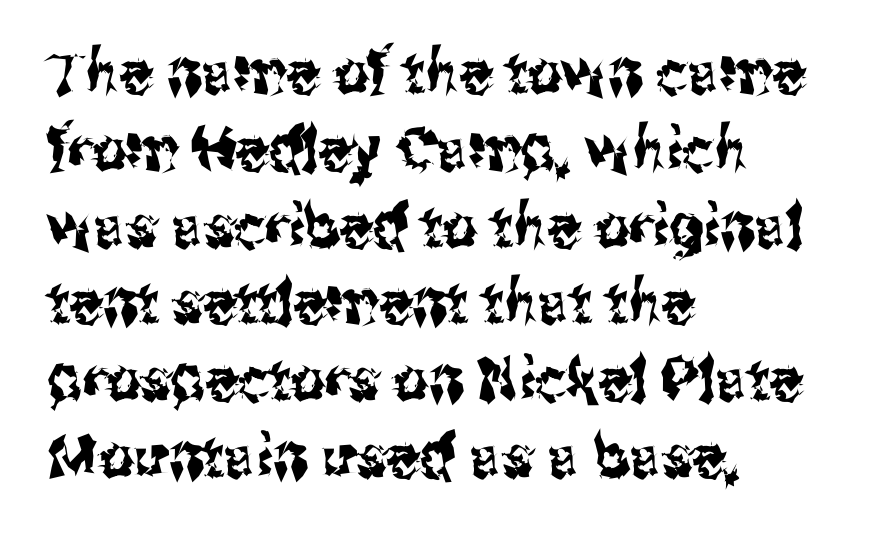
Does extra space separate the letters? No, they use regular spacing. This sample has the flowing, uneven cadence of proportional lettering. Do the letters lean? They stand straight. A typesetter would label this face a sans. This block has exactly the height ordinary leading produces.
